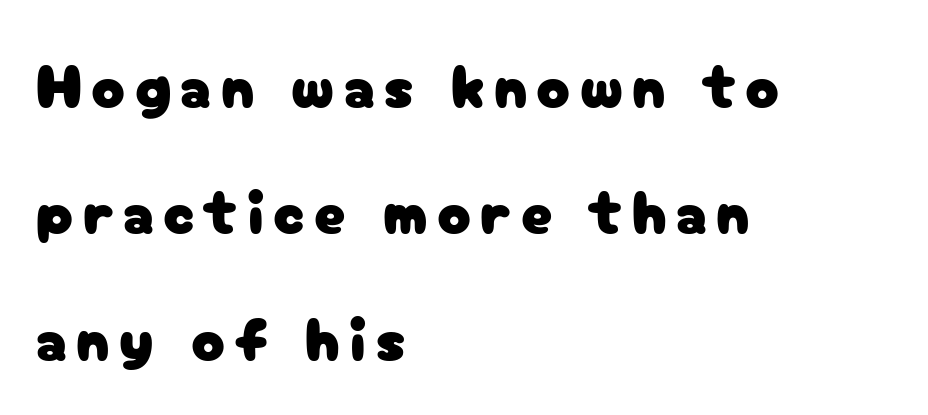
This block would shrink considerably if given ordinary leading; it's expanded now. Descenders hang freely into open space. Proportional: the letters do not fall into vertical columns. A student would call this left alignment; a typographer would say flush left, rag right. The specimen reads as upright at a glance.
